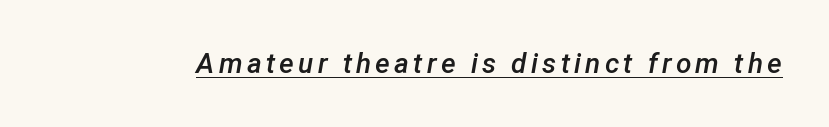
{"italic": "yes", "lean": "right", "slant_degrees": 12, "bold": "semi", "weight": "semibold", "width": "normal", "stroke_contrast": "low", "x_height": "medium", "monospaced": "no", "underline": "yes", "glyph_px": 28}
